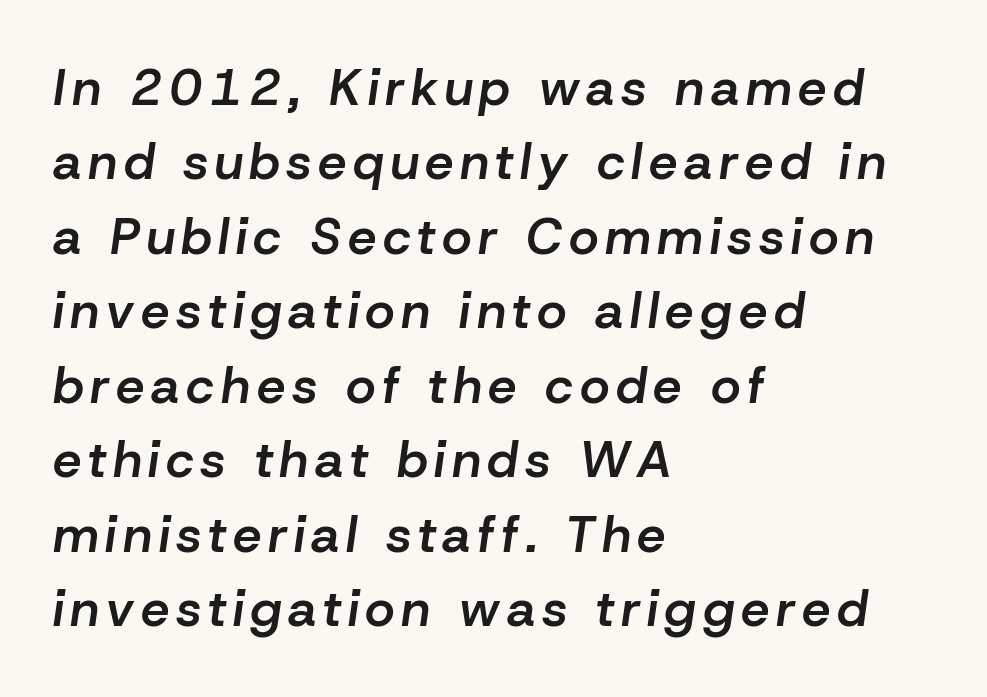
Q: Is the text bold? A: Semi-bold.
Q: Is the text italic (slanted)? A: Yes, it leans right by about 8 degrees.
Q: Is the text underlined? A: No.
Q: How is the paragraph aligned? A: Left-aligned.
Q: Is the spacing between lines tight, normal or loose? A: Normal.
Q: Width (condensed, normal, or wide)? A: Normal.
Q: Stroke contrast? A: Low.
Q: x-height? A: Medium.
Q: Monospaced? A: No.
